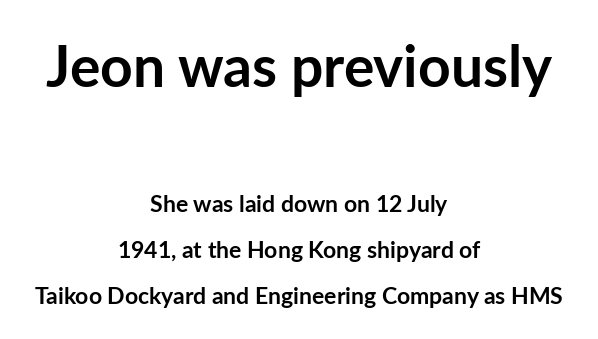
The image shows 57 px semibold sans-serif type, upright; set centered, loose line spacing (1.99x), normal letter spacing, not underlined; the first (top) block is 2.48x larger; low stroke contrast and a medium x-height.
